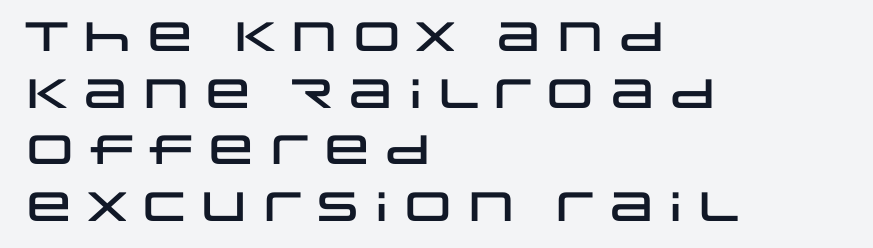
Nothing unusual about the tracking: characters are spaced as the font intends. Summary of vertical rhythm: regular, with standard interline spacing. Proportional: the letters do not fall into vertical columns. Font category for this specimen: sans-serif. A classic flush-left, rag-right setting is used for this passage. Characters remain perfectly vertical along every line.
